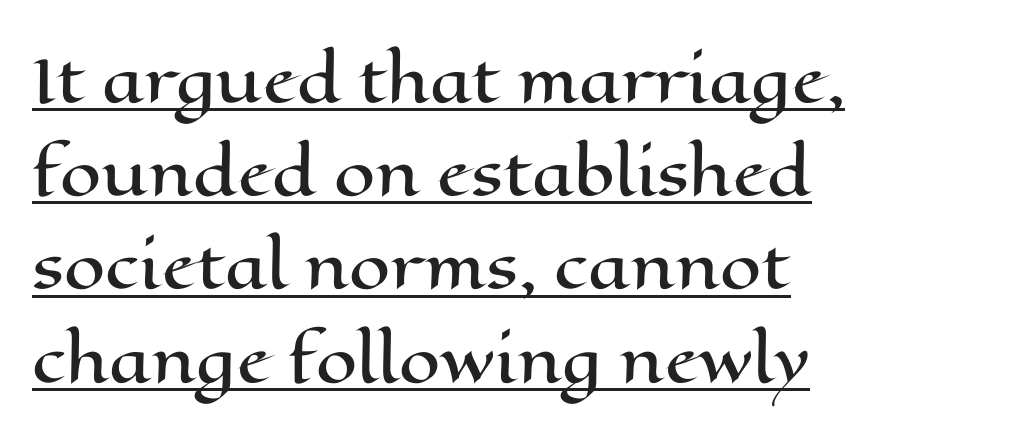
{"italic": "no", "width": "wide", "stroke_contrast": "high", "x_height": "medium", "monospaced": "no", "underline": "yes", "align": "left", "line_spacing": "normal", "line_spacing_ratio": 1.58, "letter_spacing": "normal", "letter_spacing_em": 0.0, "glyph_px": 59}
